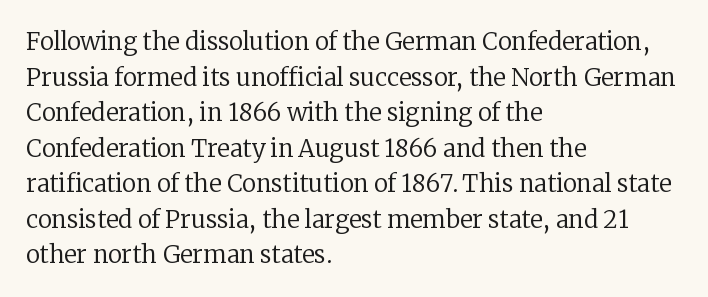
No italicization has been applied; the sample stays upright. Each line starts at the same left margin while the right side varies. Weight: regular or lighter. Compared with typical paragraphs, the rows here are spaced about the same. No extra tracking has been applied to these lines. Any mark beneath the type? The region is blank.
